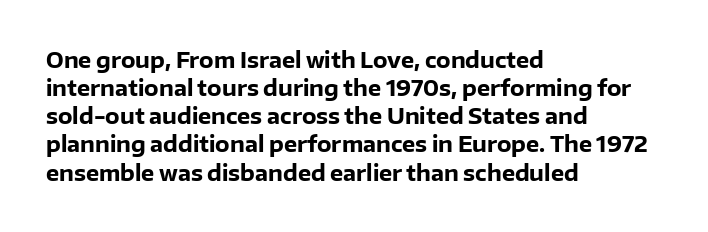
Anything drawn beneath the words? Only blank space. Evenly set lines give the paragraph a standard silhouette. In CSS terms this would be text-align: left. The font's upright variant was chosen for this text. Strokes here are thick enough to call this a true bold.
